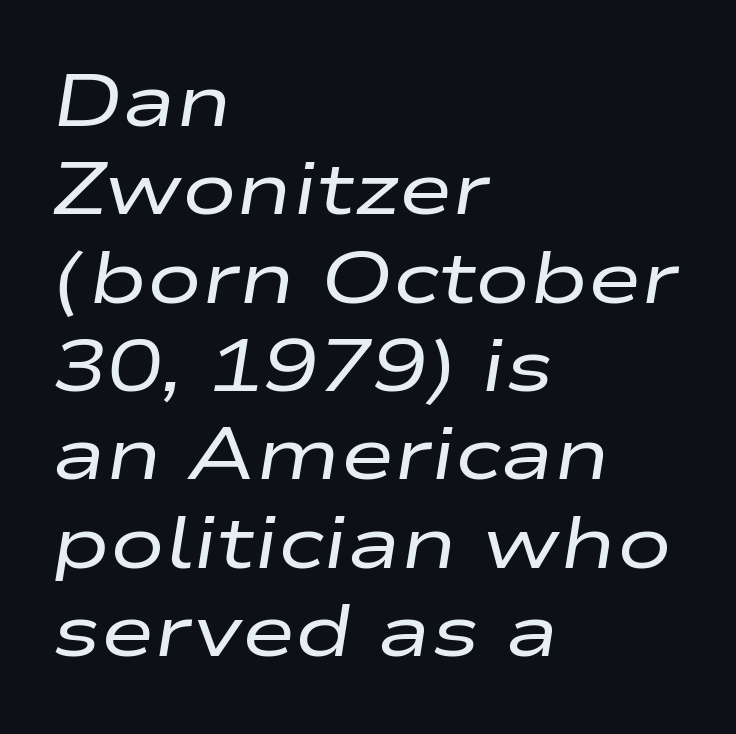
The passage is arranged the way most books set body copy — flush left. The rendering applies a slant to the glyphs. The space beneath each line is pristine and unruled. Stroke thickness stays within the range of a standard reading face or lighter. Proportional: the letters do not fall into vertical columns.
